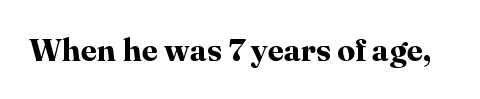
Q: Is the text bold? A: Yes.
Q: Is the text italic (slanted)? A: No, it is upright.
Q: Is the typeface a serif or a sans-serif typeface? A: Serif.
Q: Is the text underlined? A: No.
Q: Is the spacing between letters normal or unusually wide? A: Normal.
Q: Width (condensed, normal, or wide)? A: Normal.
Q: Stroke contrast? A: High.
Q: x-height? A: Medium.
Q: Monospaced? A: No.
